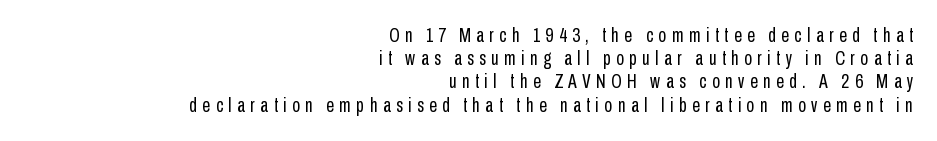
{"italic": "no", "bold": "no", "underline": "no", "align": "right", "line_spacing_ratio": 1.16, "letter_spacing": "wide", "letter_spacing_em": 0.27, "glyph_px": 20}
